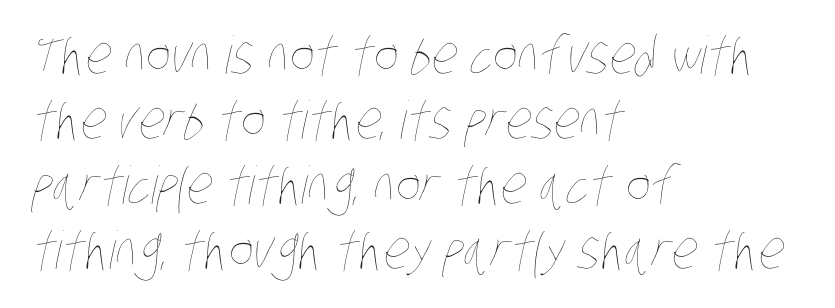
Q: Is the text bold? A: No.
Q: Is the text underlined? A: No.
Q: How is the paragraph aligned? A: Left-aligned.
Q: Is the spacing between letters normal or unusually wide? A: Normal.
Q: Is the spacing between lines tight, normal or loose? A: Normal.
Q: Width (condensed, normal, or wide)? A: Condensed.
Q: Stroke contrast? A: Low.
Q: x-height? A: Large.
Q: Monospaced? A: No.
